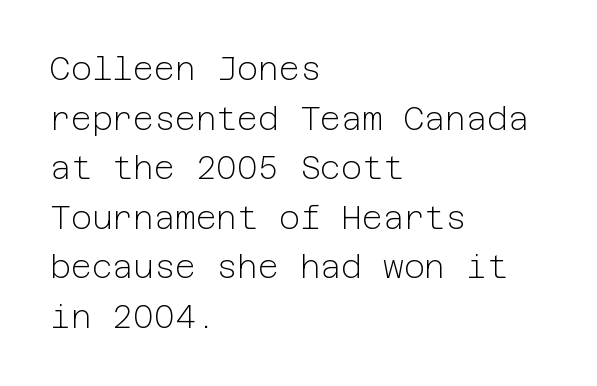
Q: Is the text bold? A: No.
Q: Is the text italic (slanted)? A: No, it is upright.
Q: Is the typeface a serif or a sans-serif typeface? A: Sans-serif.
Q: Is the text underlined? A: No.
Q: How is the paragraph aligned? A: Left-aligned.
Q: Is the spacing between letters normal or unusually wide? A: Normal.
Q: Is the spacing between lines tight, normal or loose? A: Normal.
Q: Width (condensed, normal, or wide)? A: Normal.
Q: Stroke contrast? A: Low.
Q: x-height? A: Medium.
